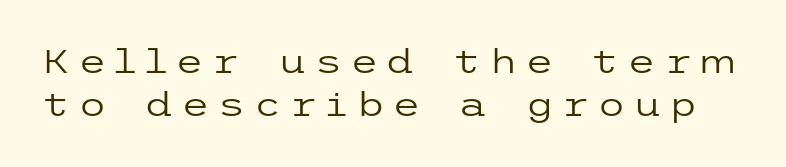
Q: Is the text bold? A: No.
Q: Is the text italic (slanted)? A: No, it is upright.
Q: Is the typeface a serif or a sans-serif typeface? A: Sans-serif.
Q: Is the text underlined? A: No.
Q: Is the spacing between letters normal or unusually wide? A: Unusually wide.
Q: Is the spacing between lines tight, normal or loose? A: Normal.
Q: Width (condensed, normal, or wide)? A: Wide.
Q: Stroke contrast? A: Low.
Q: x-height? A: Medium.
